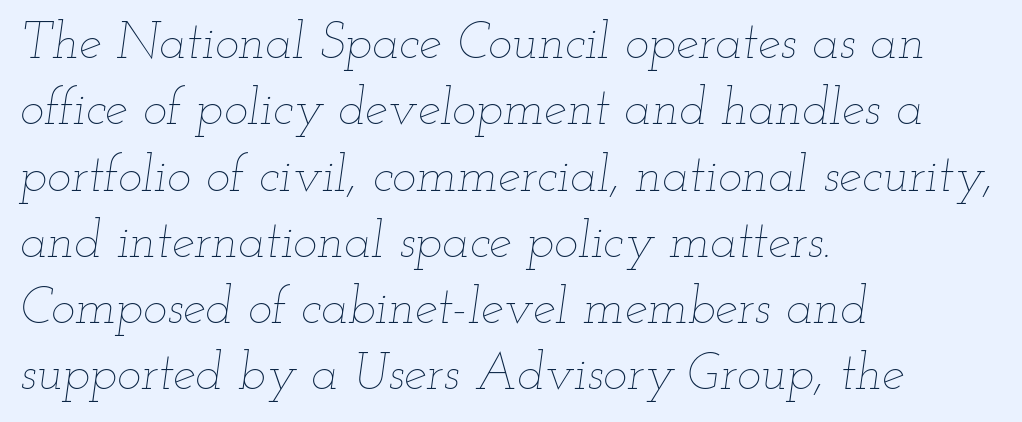
Horizontal alignment here is leftward, the default for most running prose. This sample has the flowing, uneven cadence of proportional lettering. Spacing between characters is what you'd get straight out of the box. Each new line begins a customary step beneath the previous one. A clean baseline with only descenders dipping below it. No heavy texture on the line: the type isn't bold.
